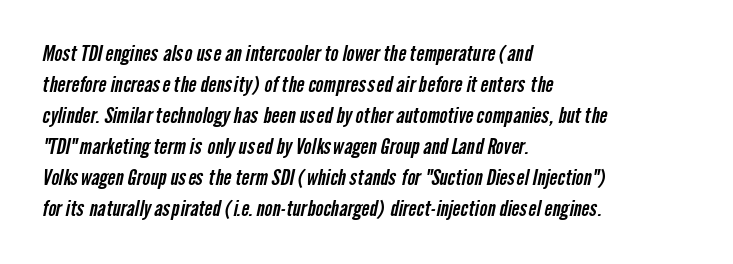
Rule under the text: the space is simply empty. Nobody touched the tracking dial on this one. Successive baselines arrive at the customary interval. Caption: multi-line text, flush left, ragged right.
